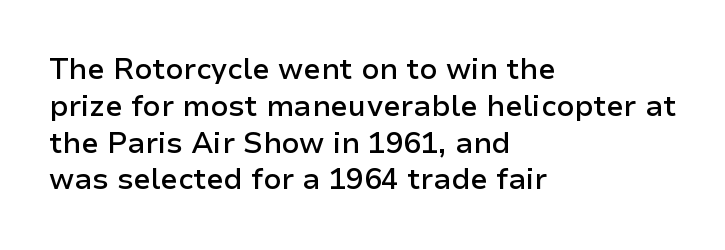
The image shows 29 px semibold sans-serif type, upright; set left-aligned, normal line spacing (1.27x), normal letter spacing, not underlined; low stroke contrast and a medium x-height.
